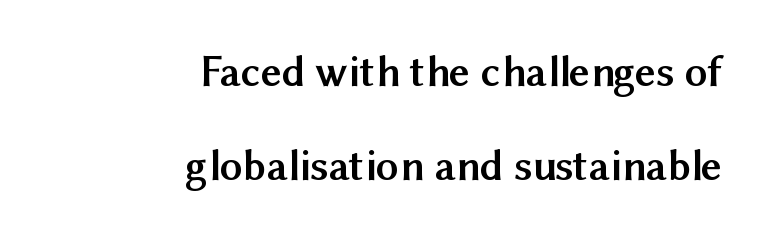
These lines are rendered in a variable-pitch font. The lines in this sample share a right terminus and differ only in where they begin. Check the space under the baseline: it is left empty. A typesetter would call this leading open, well beyond the default. The glyphs in this specimen are sans serif. Vertical strokes here are truly vertical.
